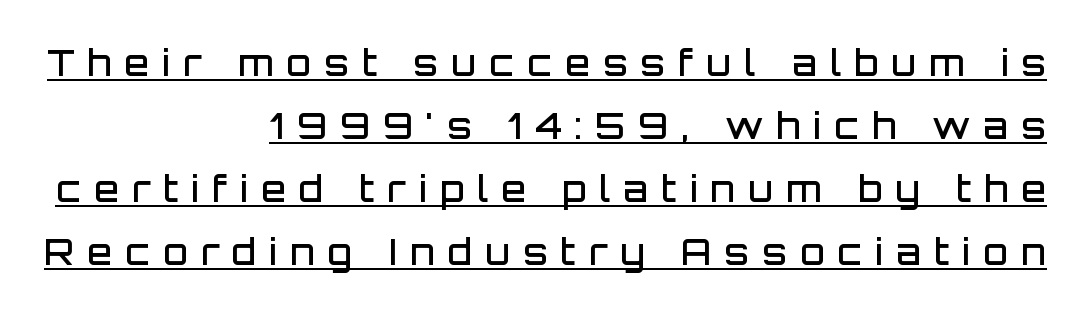
The image shows 36 px semibold sans-serif type, upright; set right-aligned, line spacing 1.75x, unusually wide letter spacing (+0.36 em), underlined; low stroke contrast and a large x-height.
